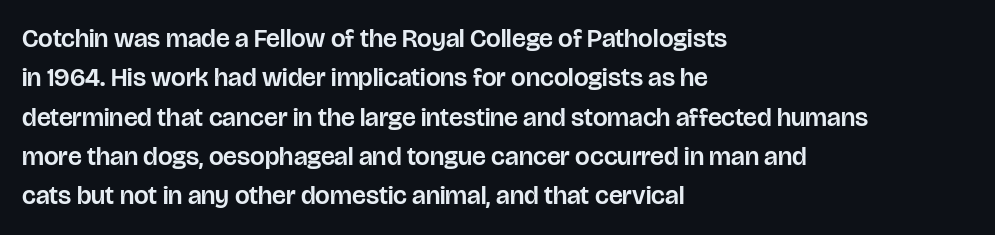
The image shows 26 px text type, upright; set left-aligned, normal line spacing (1.51x), normal letter spacing, not underlined.
